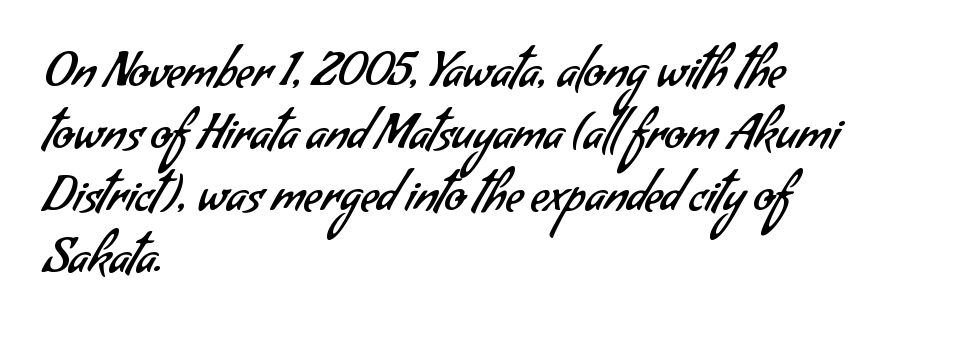
One-word summary of the alignment: left. The face used here is rendered with its standard letterfit. The face looks like a standard text weight, possibly lighter. This is sans-serif lettering, the kind often seen on screens and signage. Underline: absent. Looks like regular typesetting: each glyph gets only the width it needs.
